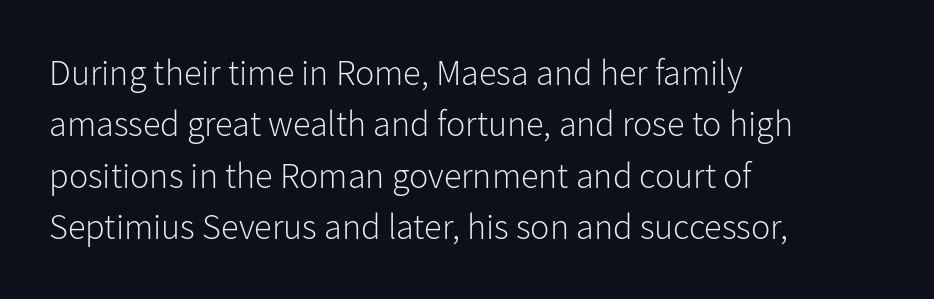
The image shows 36 px light sans-serif type, upright; set left-aligned, normal line spacing (1.43x), normal letter spacing, not underlined; low stroke contrast and a medium x-height.
